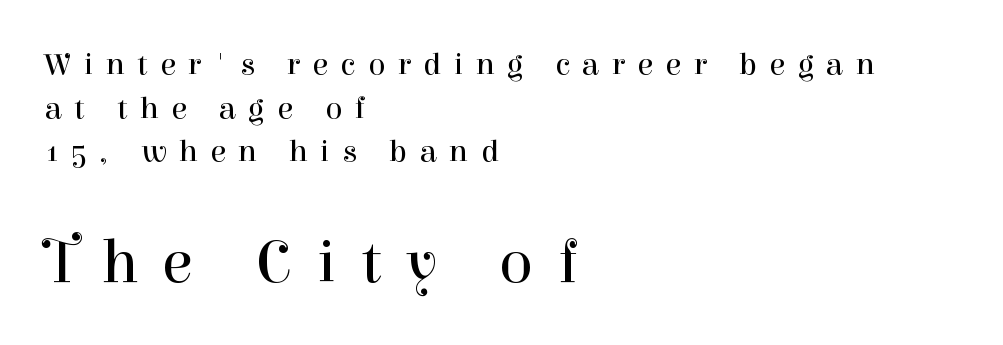
The passage shown is typed in a proportional face where columns would drift. Rendered with straight, roman letterforms. This block has exactly the height ordinary leading produces. The font sits on the lighter half of the weight spectrum, regular included. Size hierarchy here favors the trailing block over the leading one. Check where the strokes stop: tiny serifs finish them off.
